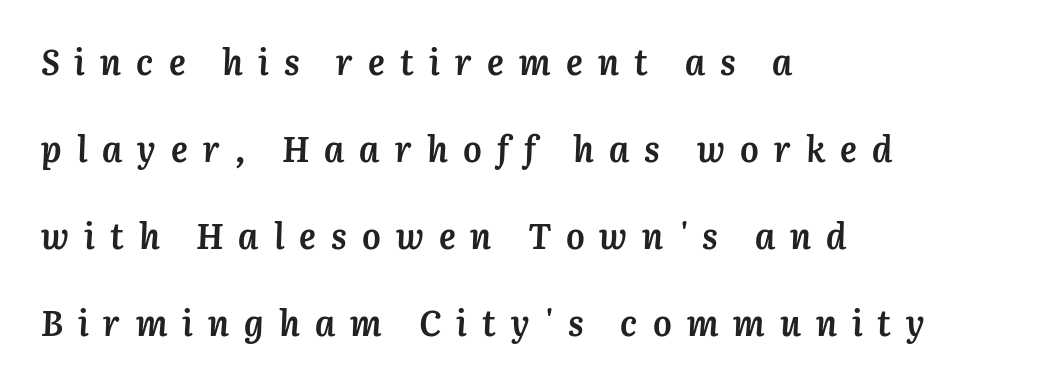
Q: Is the text bold? A: Yes.
Q: Is the text italic (slanted)? A: Yes, it leans right by about 3 degrees.
Q: Is the text underlined? A: No.
Q: How is the paragraph aligned? A: Left-aligned.
Q: Is the spacing between letters normal or unusually wide? A: Unusually wide.
Q: Is the spacing between lines tight, normal or loose? A: Loose.
Q: Width (condensed, normal, or wide)? A: Normal.
Q: Stroke contrast? A: Medium.
Q: x-height? A: Medium.
Q: Monospaced? A: No.
